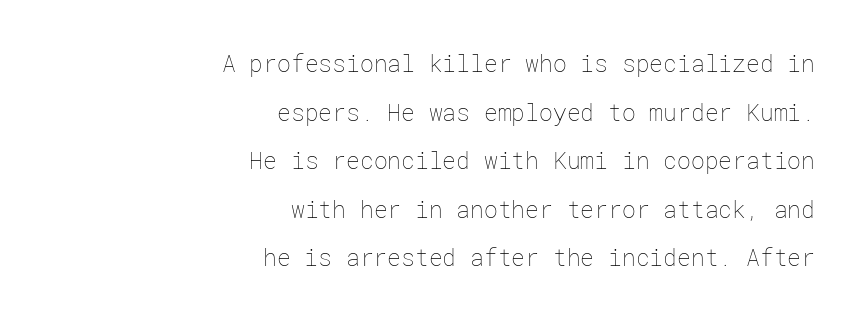
{"italic": "no", "bold": "no", "underline": "no", "align": "right", "line_spacing": "loose", "line_spacing_ratio": 2.11, "letter_spacing": "normal", "letter_spacing_em": 0.0, "glyph_px": 23}
